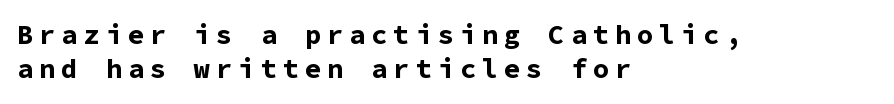
{"italic": "no", "bold": "yes", "underline": "no", "align": "left", "line_spacing": "normal", "line_spacing_ratio": 1.26, "letter_spacing": "wide", "letter_spacing_em": 0.22, "glyph_px": 27}
